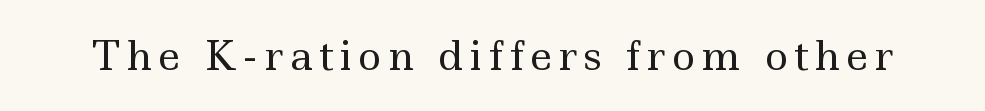
Q: Is the text bold? A: No.
Q: Is the text italic (slanted)? A: No, it is upright.
Q: Is the typeface a serif or a sans-serif typeface? A: Serif.
Q: Is the text underlined? A: No.
Q: Width (condensed, normal, or wide)? A: Wide.
Q: x-height? A: Small.
Q: Monospaced? A: No.
